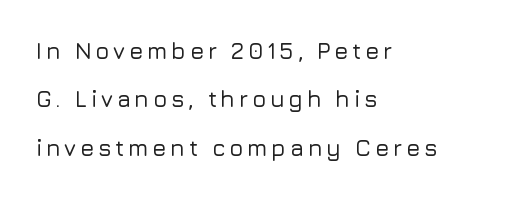
{"italic": "no", "underline": "no", "align": "left", "line_spacing": "loose", "line_spacing_ratio": 2.1, "glyph_px": 23}
